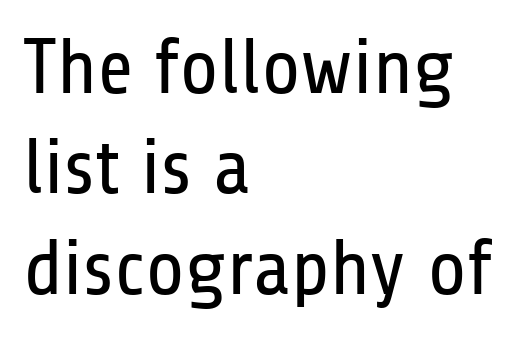
The image shows 79 px regular-weight, condensed sans-serif type, upright; set left-aligned, normal line spacing (1.27x), normal letter spacing, not underlined; low stroke contrast and a medium x-height.
